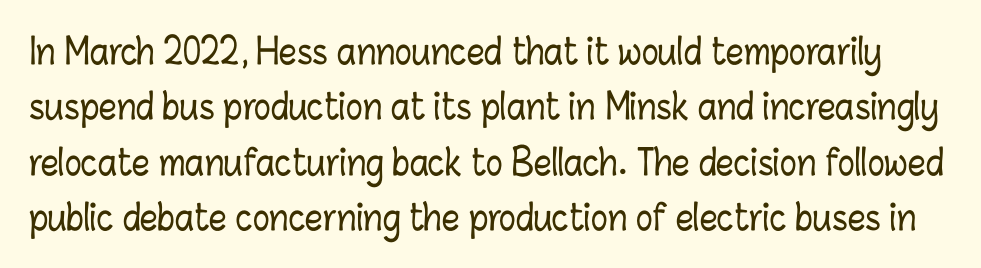
{"italic": "no", "width": "condensed", "stroke_contrast": "low", "x_height": "medium", "monospaced": "no", "underline": "no", "line_spacing": "normal", "line_spacing_ratio": 1.58, "letter_spacing": "normal", "letter_spacing_em": 0.0, "glyph_px": 35}
